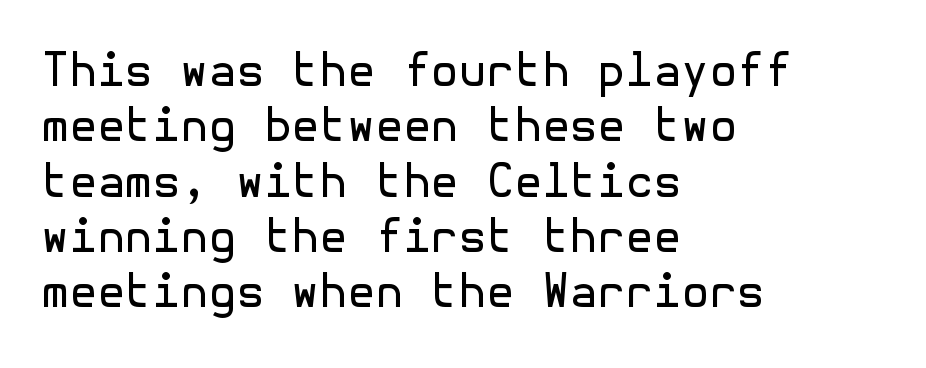
Q: Is the text bold? A: No.
Q: Is the text italic (slanted)? A: No, it is upright.
Q: Is the typeface a serif or a sans-serif typeface? A: Sans-serif.
Q: Is the text underlined? A: No.
Q: How is the paragraph aligned? A: Left-aligned.
Q: Is the spacing between letters normal or unusually wide? A: Normal.
Q: Width (condensed, normal, or wide)? A: Normal.
Q: x-height? A: Medium.
